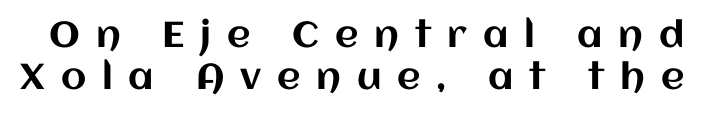
The image shows 36 px text type, upright; set line spacing 1.16x, unusually wide letter spacing (+0.44 em), not underlined; medium stroke contrast and a large x-height.
